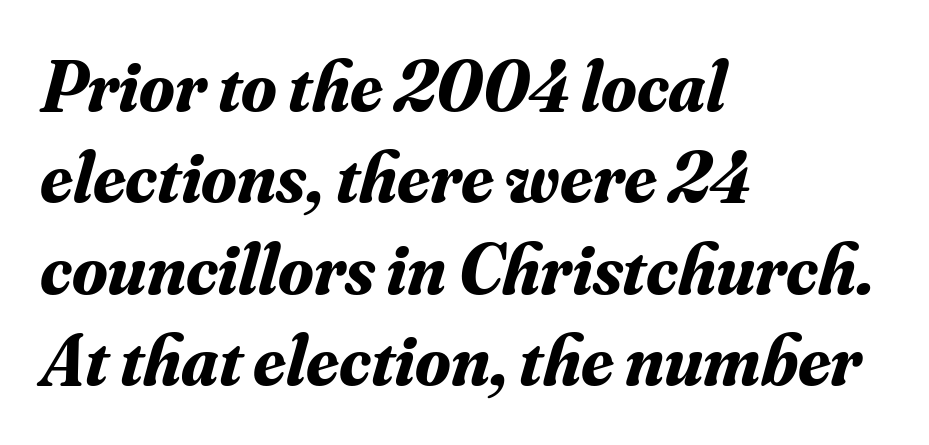
{"serif": "yes", "italic": "yes", "lean": "right", "slant_degrees": 16, "bold": "yes", "weight": "bold", "width": "normal", "stroke_contrast": "medium", "x_height": "small", "monospaced": "no", "underline": "no", "align": "left", "line_spacing": "normal", "line_spacing_ratio": 1.27, "letter_spacing": "normal", "letter_spacing_em": 0.0, "glyph_px": 72}
